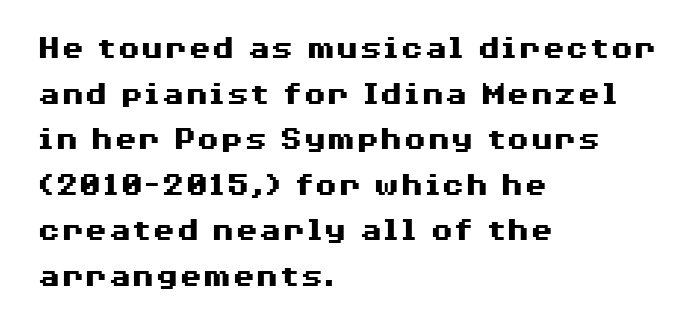
Q: Is the text bold? A: Yes.
Q: Is the text italic (slanted)? A: No, it is upright.
Q: Is the typeface a serif or a sans-serif typeface? A: Sans-serif.
Q: Is the text underlined? A: No.
Q: How is the paragraph aligned? A: Left-aligned.
Q: Is the spacing between letters normal or unusually wide? A: Normal.
Q: Is the spacing between lines tight, normal or loose? A: Normal.
Q: Width (condensed, normal, or wide)? A: Wide.
Q: Stroke contrast? A: Medium.
Q: x-height? A: Medium.
Q: Monospaced? A: No.
